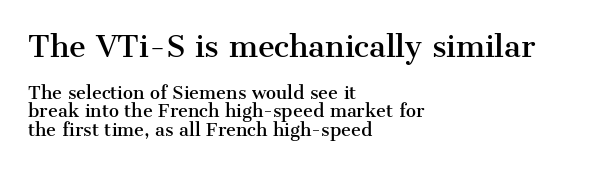
Q: Is the text italic (slanted)? A: No, it is upright.
Q: Is the typeface a serif or a sans-serif typeface? A: Serif.
Q: Is the text underlined? A: No.
Q: How is the paragraph aligned? A: Left-aligned.
Q: Is the spacing between letters normal or unusually wide? A: Normal.
Q: Is the spacing between lines tight, normal or loose? A: Tight.
Q: Which block of text is set in a larger size, the first (top) or the second (bottom)? A: The first (top) one.
Q: Width (condensed, normal, or wide)? A: Normal.
Q: Stroke contrast? A: Medium.
Q: x-height? A: Medium.
Q: Monospaced? A: No.
